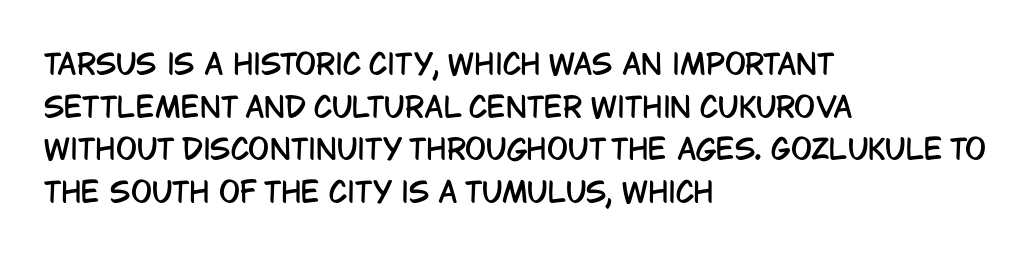
{"serif": "no", "italic": "no", "width": "condensed", "stroke_contrast": "low", "x_height": "large", "monospaced": "no", "underline": "no", "align": "left", "line_spacing": "normal", "line_spacing_ratio": 1.52, "letter_spacing": "normal", "letter_spacing_em": 0.0, "glyph_px": 28}
